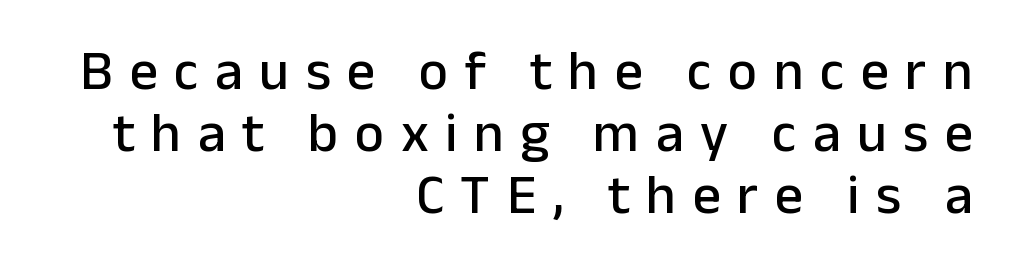
{"serif": "no", "italic": "no", "width": "normal", "stroke_contrast": "low", "x_height": "medium", "monospaced": "no", "underline": "no", "align": "right", "line_spacing": "tight", "line_spacing_ratio": 1.11, "letter_spacing": "wide", "letter_spacing_em": 0.29, "glyph_px": 56}
